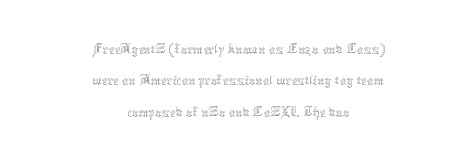
{"italic": "no", "bold": "no", "weight": "thin", "width": "normal", "stroke_contrast": "medium", "x_height": "medium", "monospaced": "no", "underline": "no", "align": "center", "line_spacing": "tight", "line_spacing_ratio": 0.98, "letter_spacing": "normal", "letter_spacing_em": 0.0, "glyph_px": 32}
